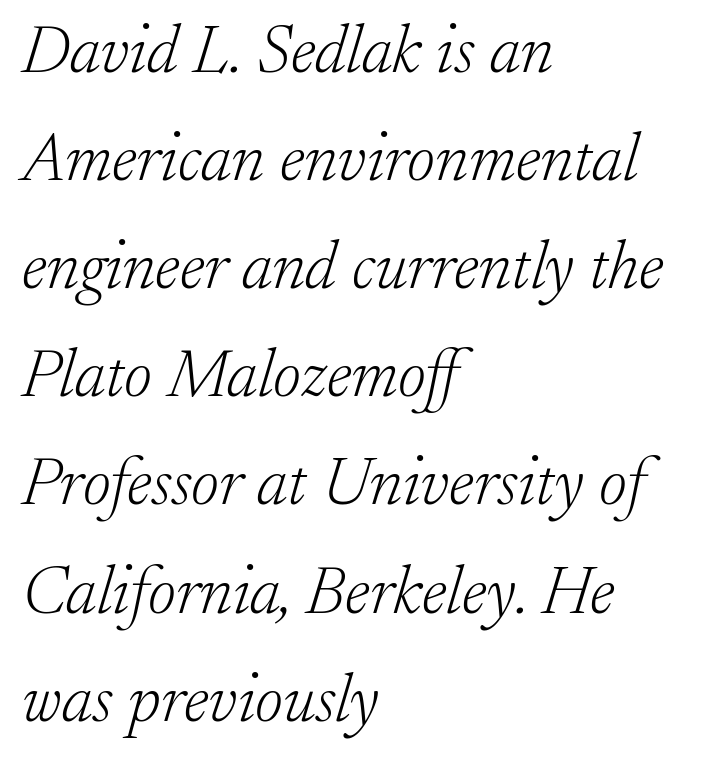
Character widths vary here, with narrow letters taking less room than wide ones. Just letters on the line, the space beneath them empty. The letters carry serifs — small finishing strokes at the ends of their stems. One glance says typical: line gaps are just what's usual.
